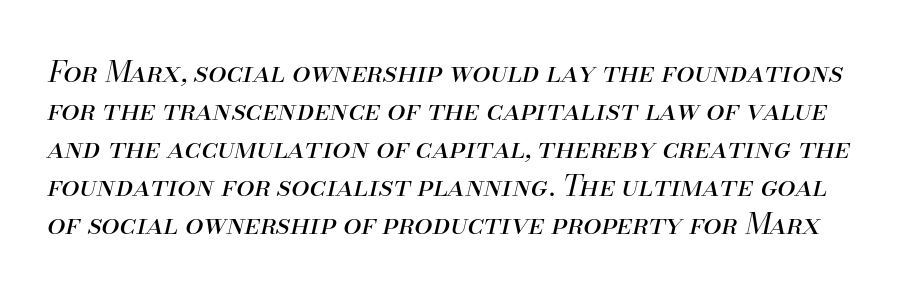
The image shows 29 px regular-weight type, italic (leaning right); set normal line spacing (1.31x), normal letter spacing, not underlined; medium stroke contrast and a small x-height.
